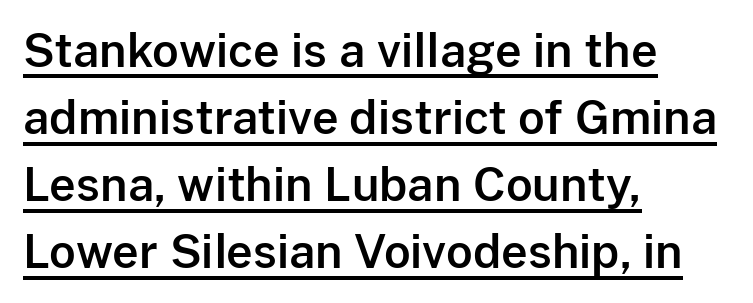
Words appear dense and cohesive because spacing is normal. Quick note: not italic, upright. A typesetter would call this proportional, since set widths differ per character. Each line of the rendering has a horizontal stroke beneath the glyphs. What kind of face is this? One without serifs — a sans.
